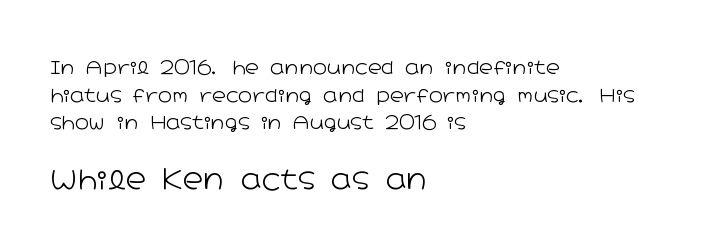
The image shows 28 px light, wide sans-serif type, upright; set left-aligned, normal line spacing (1.45x), normal letter spacing, not underlined; the second (bottom) block is 1.47x larger; low stroke contrast and a medium x-height.
